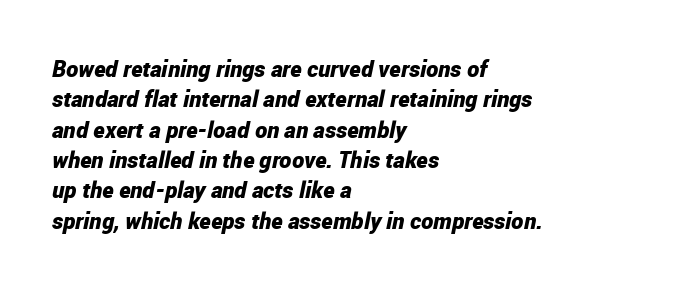
Q: Is the text bold? A: Yes.
Q: Is the text italic (slanted)? A: Yes, it leans right by about 12 degrees.
Q: Is the text underlined? A: No.
Q: How is the paragraph aligned? A: Left-aligned.
Q: Is the spacing between letters normal or unusually wide? A: Normal.
Q: Is the spacing between lines tight, normal or loose? A: Normal.
